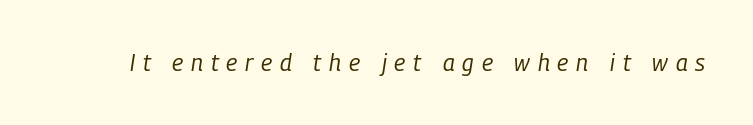
{"italic": "yes", "lean": "right", "slant_degrees": 9, "bold": "no", "underline": "no", "letter_spacing": "wide", "letter_spacing_em": 0.34, "glyph_px": 23}
